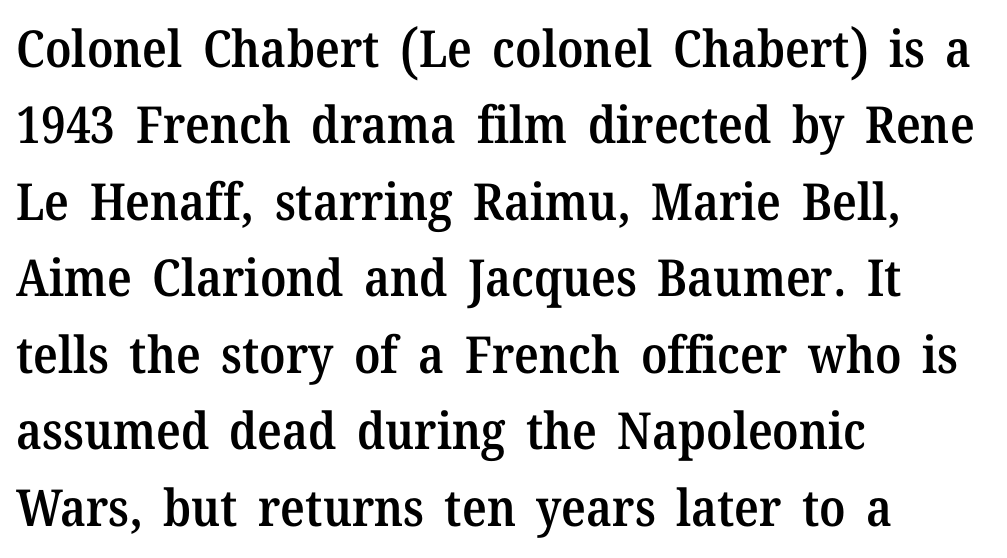
The face used here is proportionally spaced, like ordinary book or web type. The type is set solid horizontally, with unmodified tracking. Type style note: has serifs. The space beneath each line is pristine and unruled. When letters stand straight like this, we call the style roman or upright. Regarding leading, the lines here are spaced in the standard way.
